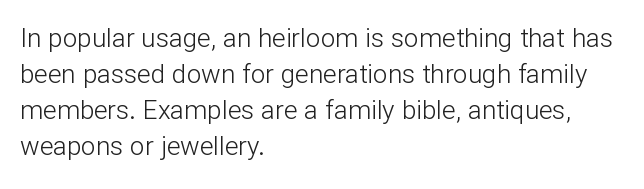
The characters are drawn with everyday or finer stroke widths. Line beginnings align vertically; line endings do not. Rule under the text: the space is simply empty. Words appear dense and cohesive because spacing is normal. Whoever set this chose a conventional vertical rhythm. Rendered with straight, roman letterforms.
